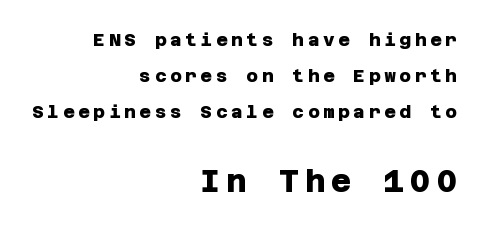
{"serif": "no", "bold": "yes", "weight": "heavy", "width": "normal", "stroke_contrast": "low", "x_height": "large", "underline": "no", "align": "right", "line_spacing": "loose", "line_spacing_ratio": 2.0, "letter_spacing": "wide", "letter_spacing_em": 0.2, "larger_block": "second", "size_ratio": 1.72, "glyph_px": 31}
